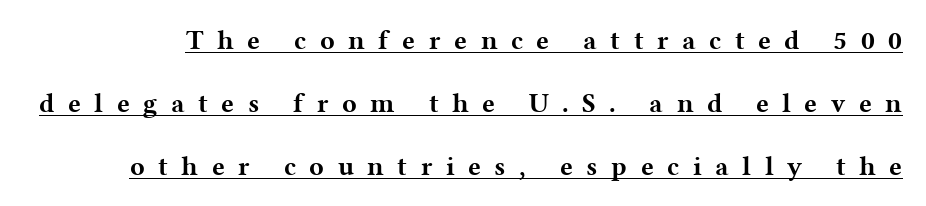
Q: Is the text bold? A: Yes.
Q: Is the text italic (slanted)? A: No, it is upright.
Q: Is the text underlined? A: Yes.
Q: Is the spacing between letters normal or unusually wide? A: Unusually wide.
Q: Is the spacing between lines tight, normal or loose? A: Loose.
